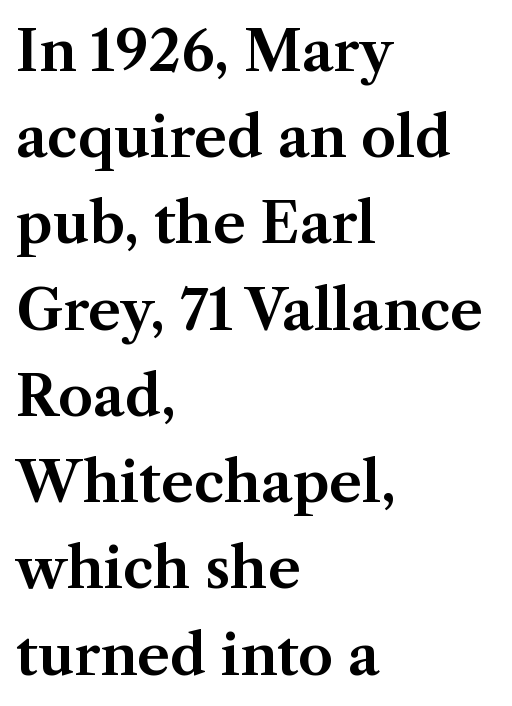
Reading down the block, your eye returns to a fixed left position each line. Posture: straight, roman, zero tilt. The zone under the glyphs is completely vacant. Between one letter and the next there's only the usual sliver of space. Regarding leading, the lines here are spaced in the standard way.
